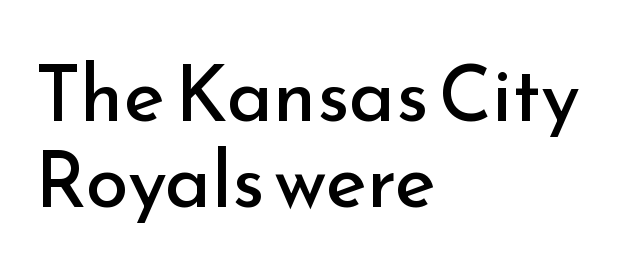
You can tell it's not italic because the verticals are truly vertical. Horizontally, the lines are justified to the leading edge only. Looks like regular typesetting: each glyph gets only the width it needs. Closely set lines give the paragraph a compact silhouette.
